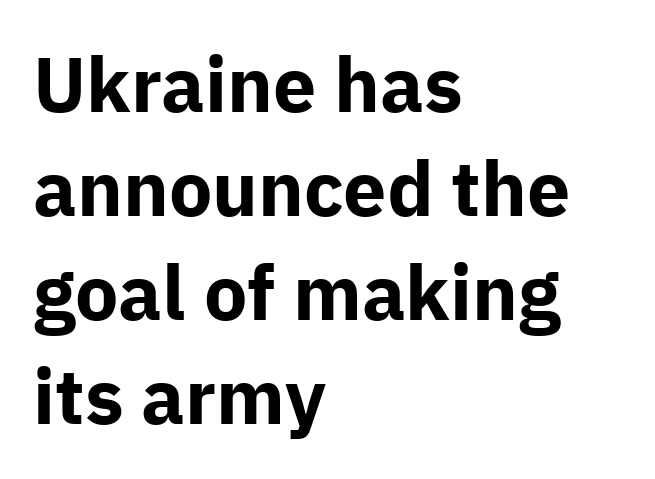
Note the varied advance widths — an 'i' is clearly narrower than an 'm'. You could call the tracking neutral — neither tight nor loose. Examine the stroke ends and you'll find no serifs. In terms of weight, the rendering is a true, heavy bold. Reading down the block, your eye returns to a fixed left position each line. The words here are not underlined.
